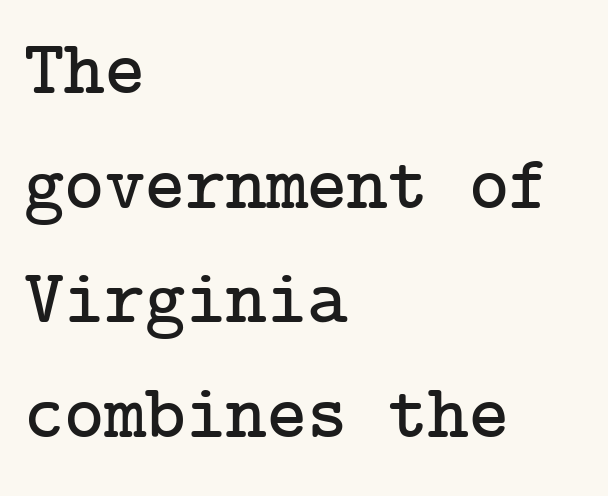
Q: Is the text italic (slanted)? A: No, it is upright.
Q: Is the typeface a serif or a sans-serif typeface? A: Serif.
Q: Is the text underlined? A: No.
Q: How is the paragraph aligned? A: Left-aligned.
Q: Is the spacing between letters normal or unusually wide? A: Normal.
Q: Is the spacing between lines tight, normal or loose? A: Normal.
Q: Width (condensed, normal, or wide)? A: Normal.
Q: Stroke contrast? A: Low.
Q: x-height? A: Medium.
